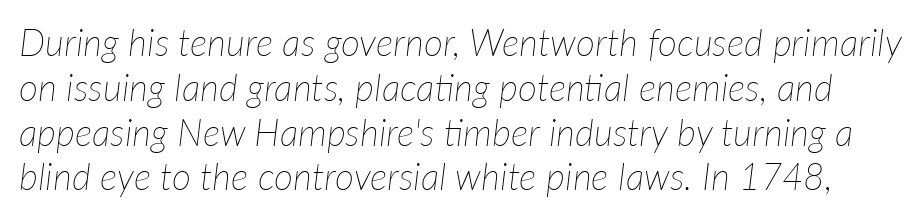
{"italic": "yes", "lean": "right", "slant_degrees": 7, "bold": "no", "weight": "thin", "width": "normal", "stroke_contrast": "low", "x_height": "medium", "monospaced": "no", "underline": "no", "line_spacing_ratio": 1.21, "letter_spacing": "normal", "letter_spacing_em": 0.0, "glyph_px": 37}
